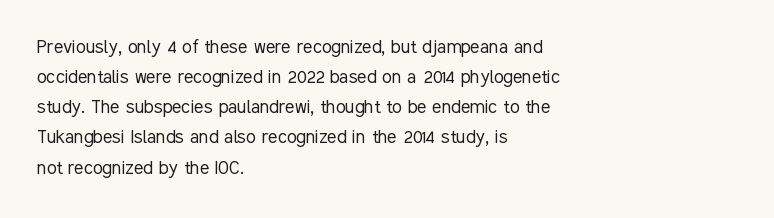
{"italic": "no", "bold": "no", "underline": "no", "align": "left", "line_spacing": "normal", "line_spacing_ratio": 1.37, "letter_spacing": "normal", "letter_spacing_em": 0.0, "glyph_px": 22}
